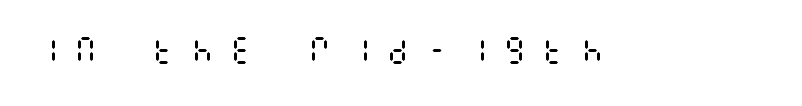
The image shows 30 px regular-weight, condensed type, upright; set unusually wide letter spacing (+0.5 em), not underlined; medium stroke contrast and a large x-height.
